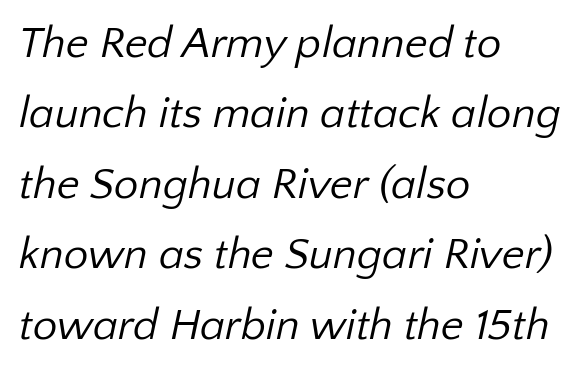
No extra tracking has been applied to these lines. The passage shown is typeset with a sans-serif family. These lines are rendered in a variable-pitch font. The weight tops out at a normal text grade. These lines sit exactly where default settings would place them.
